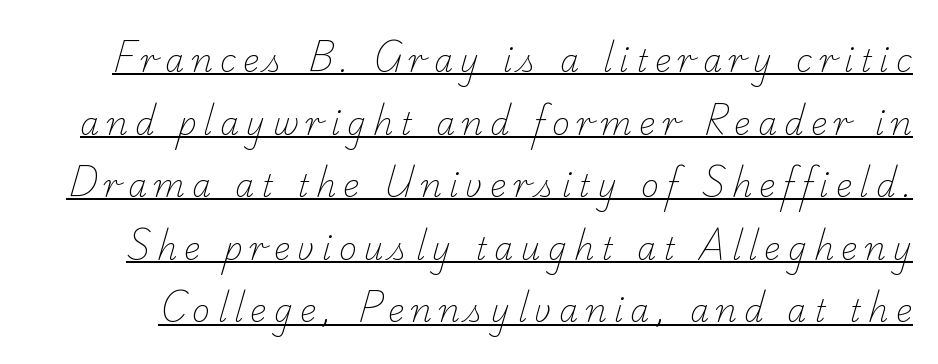
If you measured baseline to baseline, you'd find a long distance. Is this a fixed-width face? No — the glyphs have proportional, varying widths. A typesetter would label this face a serif. Is there an underline? Yes — a line sits under the letters.
